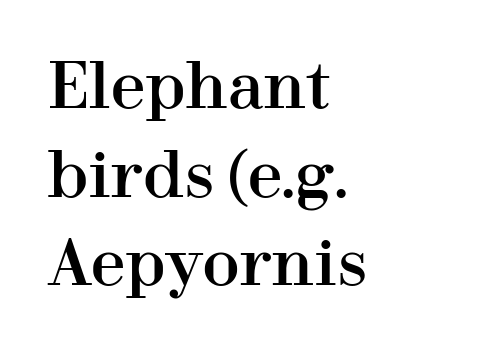
The image shows 62 px serif type, upright; set left-aligned, normal line spacing (1.43x), normal letter spacing, not underlined; high stroke contrast and a medium x-height.
